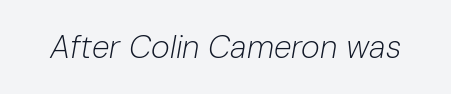
Q: Is the text bold? A: No.
Q: Is the text italic (slanted)? A: Yes, it leans right by about 10 degrees.
Q: Is the text underlined? A: No.
Q: Is the spacing between letters normal or unusually wide? A: Normal.
Q: Width (condensed, normal, or wide)? A: Normal.
Q: Stroke contrast? A: Low.
Q: x-height? A: Medium.
Q: Monospaced? A: No.
